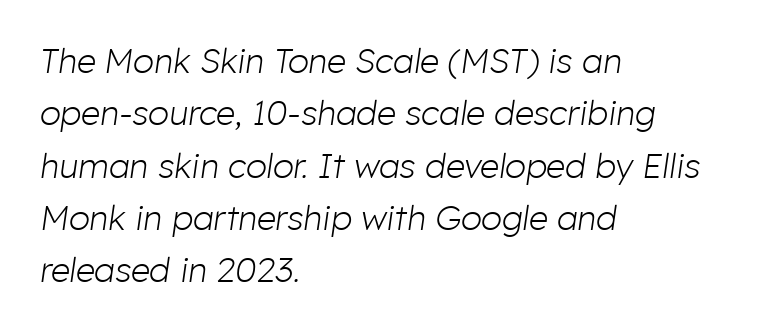
Q: Is the text bold? A: No.
Q: Is the text italic (slanted)? A: Yes, it leans right by about 8 degrees.
Q: Is the text underlined? A: No.
Q: How is the paragraph aligned? A: Left-aligned.
Q: Is the spacing between letters normal or unusually wide? A: Normal.
Q: Is the spacing between lines tight, normal or loose? A: Normal.
Q: Width (condensed, normal, or wide)? A: Normal.
Q: Stroke contrast? A: Low.
Q: x-height? A: Medium.
Q: Monospaced? A: No.
